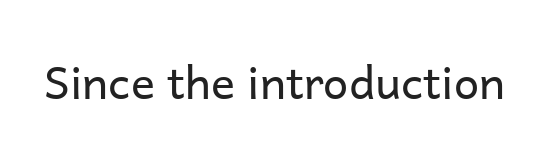
The image shows 45 px regular-weight sans-serif type, upright; set normal letter spacing, not underlined; low stroke contrast and a medium x-height.
